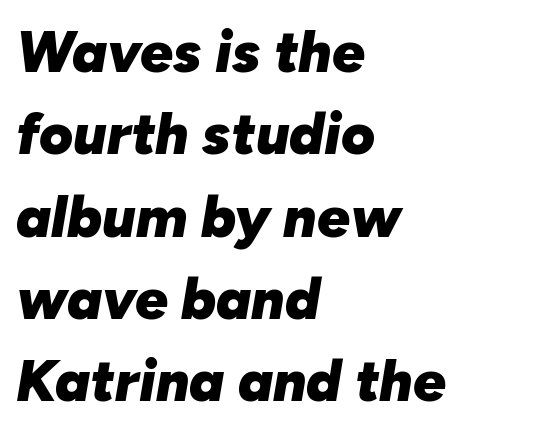
{"italic": "yes", "lean": "right", "slant_degrees": 10, "bold": "yes", "weight": "heavy", "width": "normal", "stroke_contrast": "low", "x_height": "medium", "monospaced": "no", "underline": "no", "align": "left", "line_spacing": "normal", "line_spacing_ratio": 1.42, "letter_spacing": "normal", "letter_spacing_em": 0.0, "glyph_px": 58}
